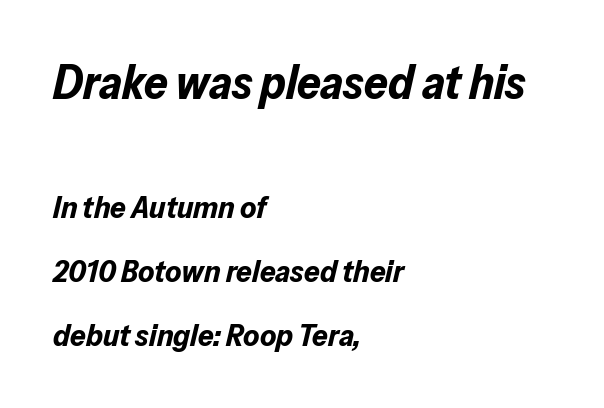
{"italic": "yes", "lean": "right", "slant_degrees": 13, "bold": "yes", "weight": "bold", "width": "normal", "stroke_contrast": "low", "x_height": "medium", "monospaced": "no", "underline": "no", "align": "left", "line_spacing": "loose", "line_spacing_ratio": 2.06, "letter_spacing": "normal", "letter_spacing_em": 0.0, "larger_block": "first", "size_ratio": 1.52, "glyph_px": 47}
